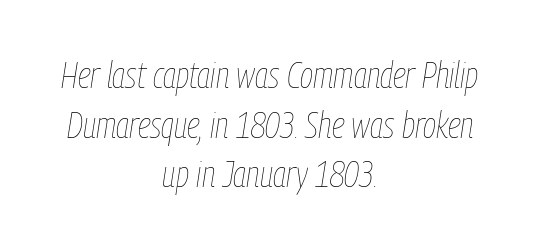
{"italic": "yes", "lean": "right", "slant_degrees": 9, "bold": "no", "weight": "thin", "width": "condensed", "stroke_contrast": "low", "x_height": "medium", "monospaced": "no", "underline": "no", "align": "center", "line_spacing": "normal", "line_spacing_ratio": 1.38, "letter_spacing": "normal", "letter_spacing_em": 0.0, "glyph_px": 36}
